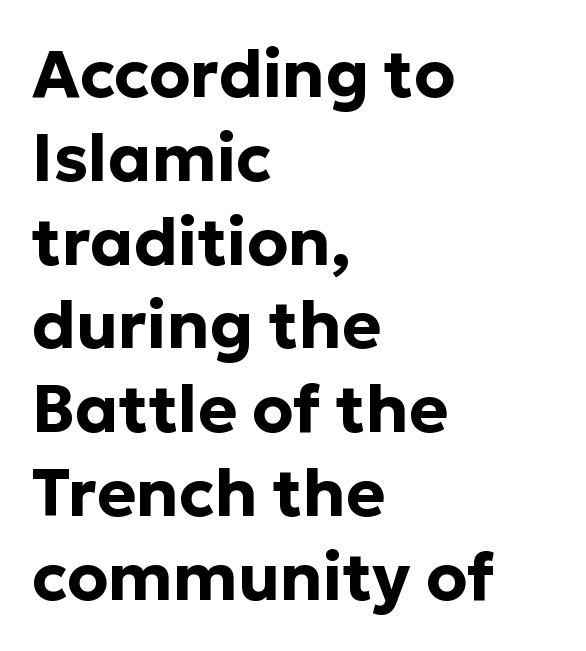
Is this a fixed-width face? No — the glyphs have proportional, varying widths. This sample is left-justified, so line endings fall wherever the words run out. How are the letters spaced? Ordinarily, with no added tracking. Is this a sans? Yes — the strokes have no serifs.
